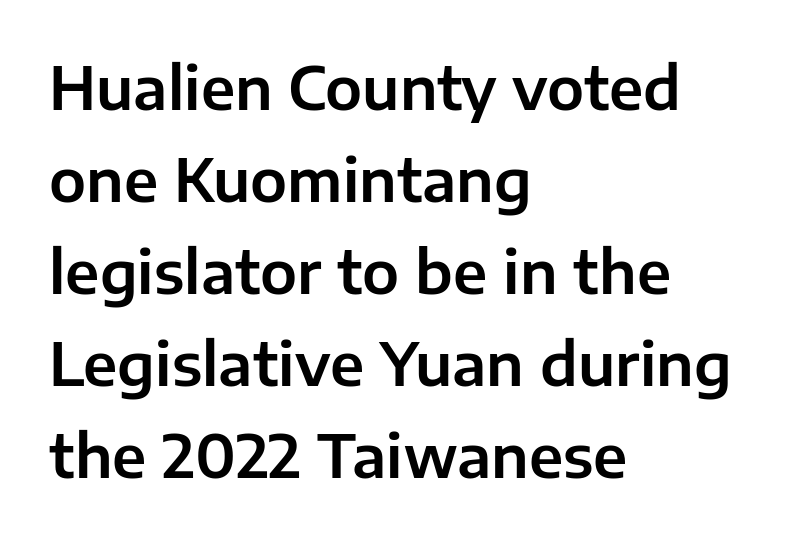
Q: Is the text italic (slanted)? A: No, it is upright.
Q: Is the typeface a serif or a sans-serif typeface? A: Sans-serif.
Q: Is the text underlined? A: No.
Q: How is the paragraph aligned? A: Left-aligned.
Q: Is the spacing between letters normal or unusually wide? A: Normal.
Q: Is the spacing between lines tight, normal or loose? A: Normal.
Q: Width (condensed, normal, or wide)? A: Normal.
Q: Stroke contrast? A: Low.
Q: x-height? A: Medium.
Q: Monospaced? A: No.
